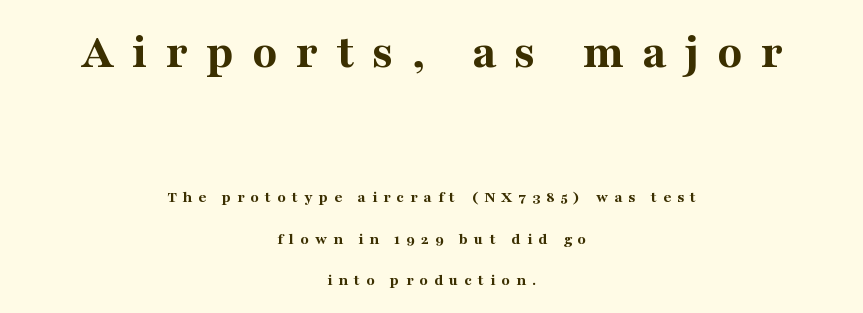
{"serif": "yes", "italic": "no", "bold": "yes", "weight": "bold", "width": "normal", "stroke_contrast": "medium", "x_height": "medium", "monospaced": "no", "underline": "no", "align": "center", "line_spacing": "loose", "line_spacing_ratio": 2.44, "letter_spacing": "wide", "letter_spacing_em": 0.36, "larger_block": "first", "size_ratio": 3.0, "glyph_px": 51}
